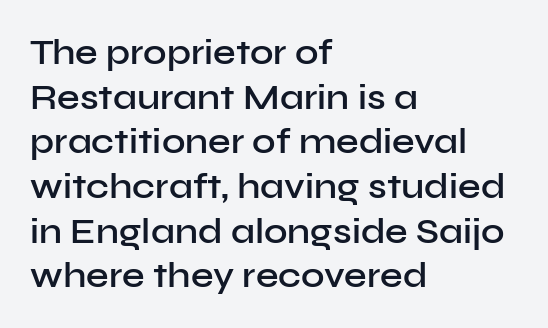
Q: Is the text bold? A: Semi-bold.
Q: Is the text italic (slanted)? A: No, it is upright.
Q: Is the typeface a serif or a sans-serif typeface? A: Sans-serif.
Q: Is the text underlined? A: No.
Q: How is the paragraph aligned? A: Left-aligned.
Q: Is the spacing between letters normal or unusually wide? A: Normal.
Q: Width (condensed, normal, or wide)? A: Normal.
Q: Stroke contrast? A: Low.
Q: x-height? A: Medium.
Q: Monospaced? A: No.
